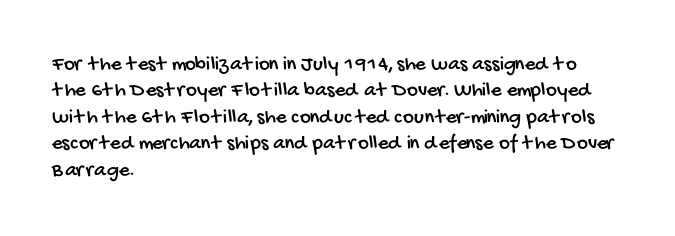
{"underline": "no", "align": "left", "line_spacing": "normal", "line_spacing_ratio": 1.26, "letter_spacing": "normal", "letter_spacing_em": 0.0, "glyph_px": 21}
